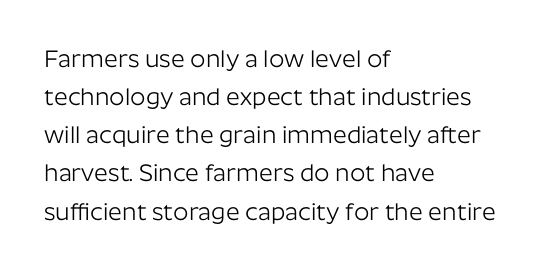
The image shows 24 px text type, upright; set left-aligned, normal line spacing (1.59x), normal letter spacing, not underlined.
